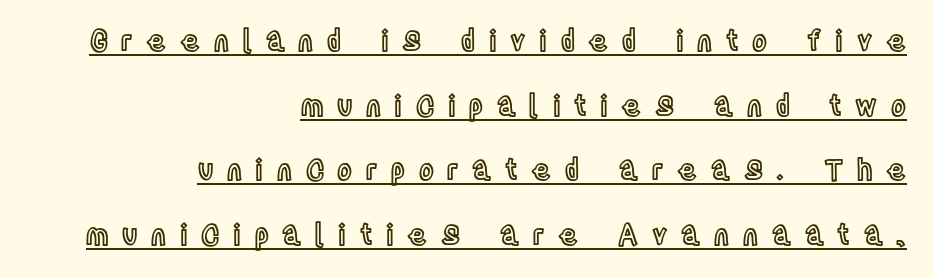
Q: Is the text italic (slanted)? A: No, it is upright.
Q: Is the text underlined? A: Yes.
Q: How is the paragraph aligned? A: Right-aligned.
Q: Is the spacing between letters normal or unusually wide? A: Unusually wide.
Q: Is the spacing between lines tight, normal or loose? A: Loose.
Q: Width (condensed, normal, or wide)? A: Condensed.
Q: x-height? A: Large.
Q: Monospaced? A: No.
